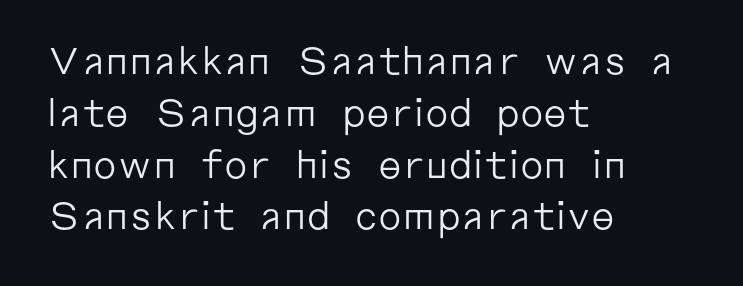
The image shows 37 px regular-weight sans-serif type, upright; set left-aligned, normal line spacing (1.4x), normal letter spacing, not underlined; low stroke contrast and a medium x-height.
